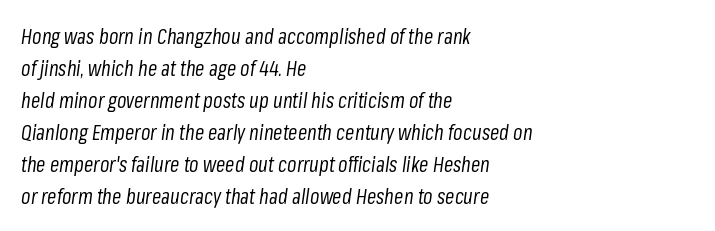
The weight would be labelled regular, book, light, or lighter still. The words here are not underlined. The lines are quadded left. Designer's note — italics engaged. The face used here is rendered with its standard letterfit.
